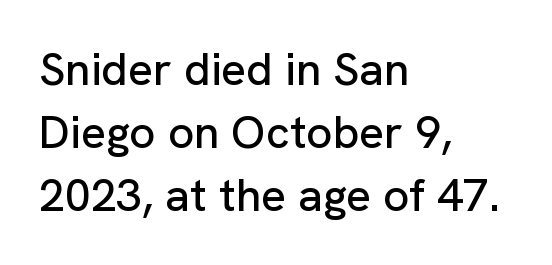
{"serif": "no", "italic": "no", "width": "normal", "stroke_contrast": "low", "x_height": "medium", "monospaced": "no", "underline": "no", "align": "left", "line_spacing": "normal", "line_spacing_ratio": 1.37, "letter_spacing": "normal", "letter_spacing_em": 0.0, "glyph_px": 46}
